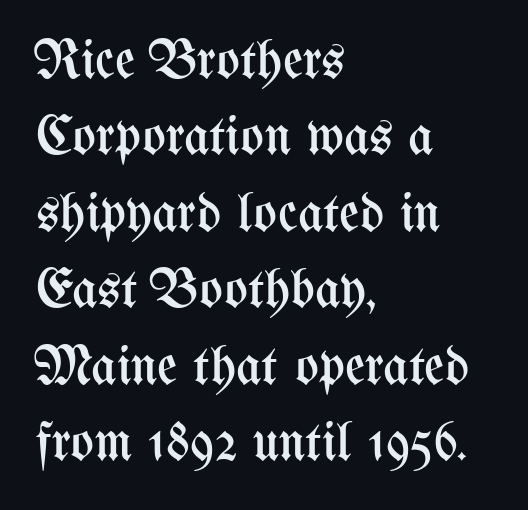
Q: Is the text bold? A: No.
Q: Is the text italic (slanted)? A: No, it is upright.
Q: Is the text underlined? A: No.
Q: How is the paragraph aligned? A: Left-aligned.
Q: Is the spacing between letters normal or unusually wide? A: Normal.
Q: Is the spacing between lines tight, normal or loose? A: Normal.
Q: Width (condensed, normal, or wide)? A: Condensed.
Q: Stroke contrast? A: Medium.
Q: x-height? A: Medium.
Q: Monospaced? A: No.
